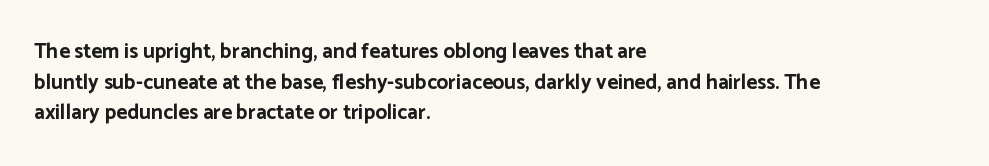
{"italic": "no", "bold": "yes", "underline": "no", "align": "left", "line_spacing": "normal", "line_spacing_ratio": 1.46, "letter_spacing": "normal", "letter_spacing_em": 0.0, "glyph_px": 21}
